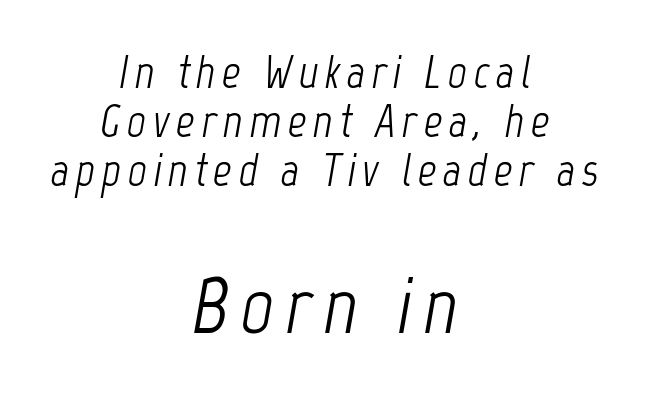
Q: Is the text bold? A: No.
Q: Is the text italic (slanted)? A: Yes, it leans right by about 12 degrees.
Q: Is the text underlined? A: No.
Q: How is the paragraph aligned? A: Centered.
Q: Is the spacing between lines tight, normal or loose? A: Tight.
Q: Which block of text is set in a larger size, the first (top) or the second (bottom)? A: The second (bottom) one.
Q: Width (condensed, normal, or wide)? A: Condensed.
Q: Stroke contrast? A: Low.
Q: x-height? A: Medium.
Q: Monospaced? A: No.
